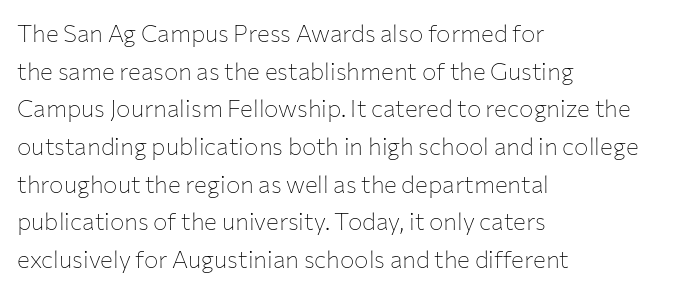
The setting favours the left margin, as ordinary paragraphs usually do. The face looks like a standard text weight, possibly lighter. Each row of text sits above clean, open space. Posture: straight, roman, zero tilt.
